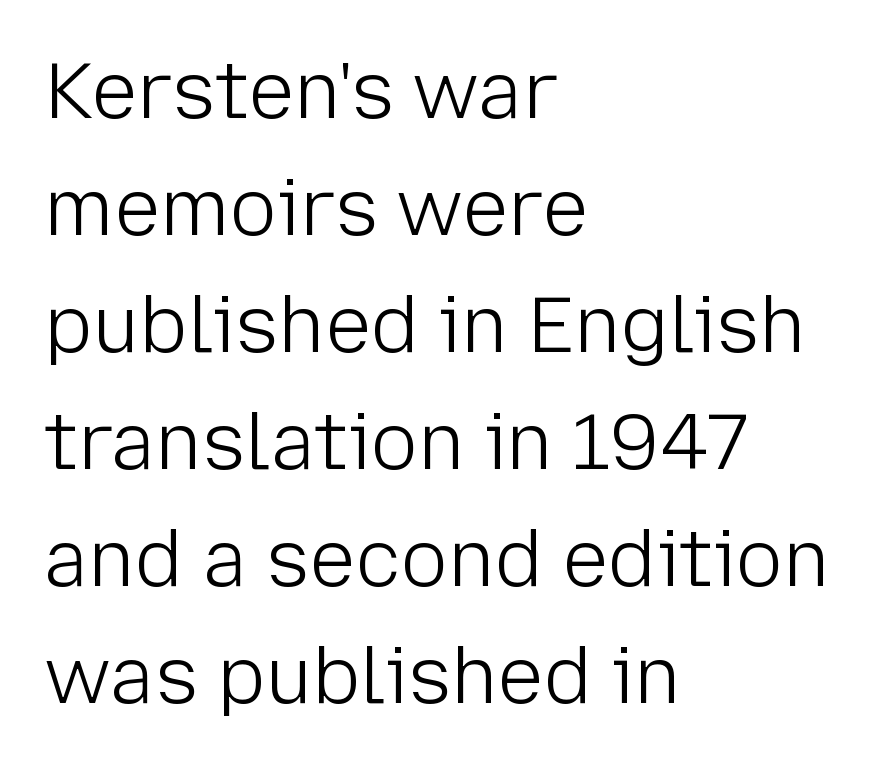
{"serif": "no", "italic": "no", "bold": "no", "weight": "light", "width": "normal", "stroke_contrast": "low", "x_height": "medium", "monospaced": "no", "underline": "no", "align": "left", "line_spacing": "normal", "line_spacing_ratio": 1.5, "letter_spacing": "normal", "letter_spacing_em": 0.0, "glyph_px": 78}
